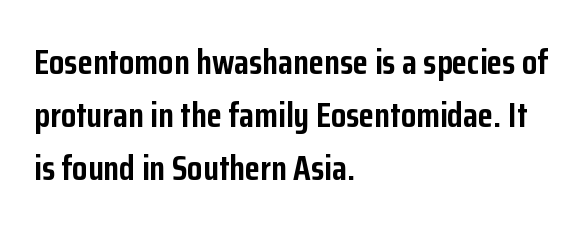
The image shows 35 px semibold, condensed sans-serif type, upright; set left-aligned, normal line spacing (1.52x), normal letter spacing, not underlined; low stroke contrast and a medium x-height.
